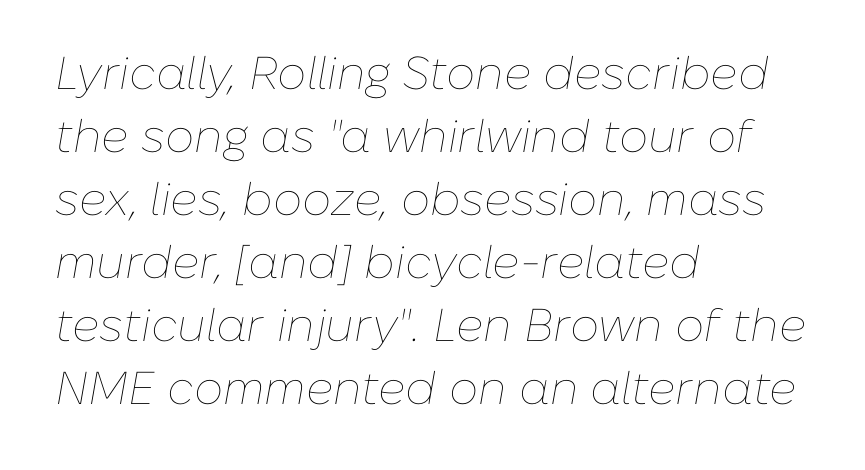
A typesetter would call this leading conventional body-copy spacing. The rendering applies a slant to the glyphs. This is not heavy type; no bold has been used. These lines are rendered in a variable-pitch font.
